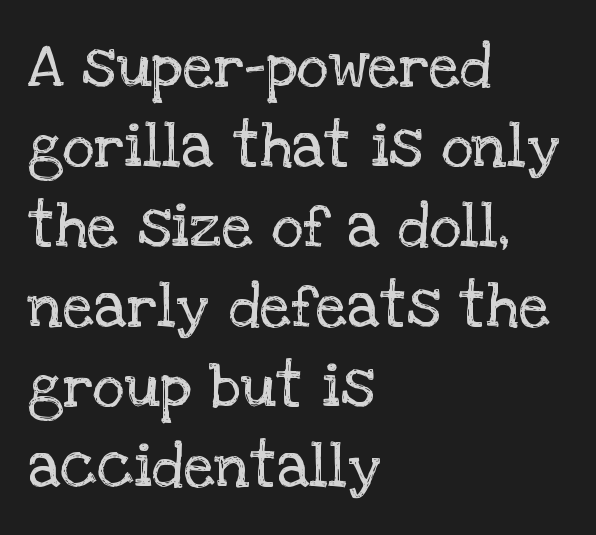
The lines in this sample share a left origin and differ only in where they stop. Are there feet on the stems? There are — it's a serif. Is this a fixed-width face? No — the glyphs have proportional, varying widths. Notice how descenders clear the ascenders below comfortably — that's standard leading. Just letters on the line, the space beneath them empty.
